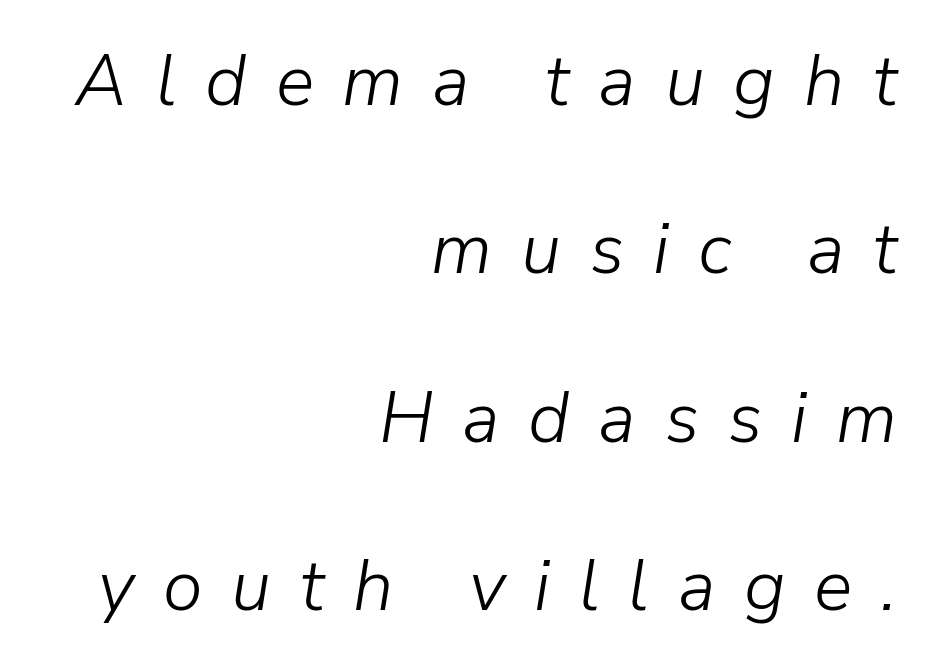
The tracking jumps out immediately: characters are airy and widely separated. The paragraph shown leans on its right margin. The passage shown leans; its letterforms are oblique. Airy leading. The specimen omits any rule beneath the text block's lines. This sample has the flowing, uneven cadence of proportional lettering.
